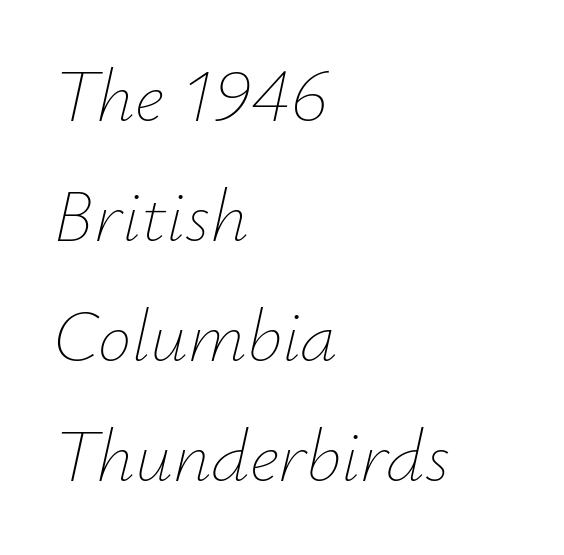
{"italic": "yes", "lean": "right", "slant_degrees": 12, "bold": "no", "weight": "thin", "width": "normal", "stroke_contrast": "low", "x_height": "small", "monospaced": "no", "underline": "no", "align": "left", "line_spacing": "normal", "line_spacing_ratio": 1.6, "letter_spacing": "normal", "letter_spacing_em": 0.0, "glyph_px": 75}
